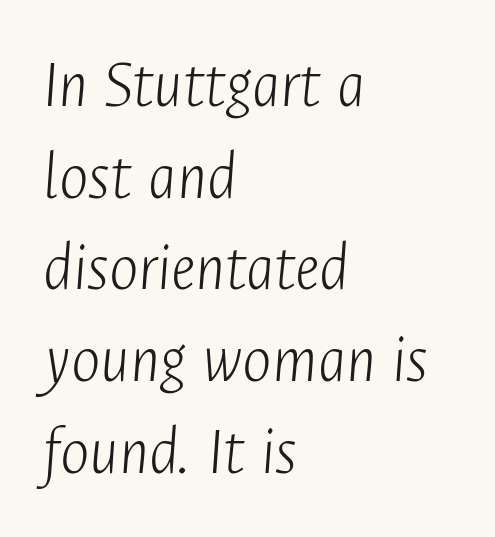
An italicized treatment has been applied to the whole sample. Unmarked baselines from the first word to the last. Default kerning and tracking; the words read as compact shapes. Think of a printed novel: that variable character pitch is what you see here. Regarding leading, the lines here are spaced in the standard way. Weight: in the light-to-regular range.
